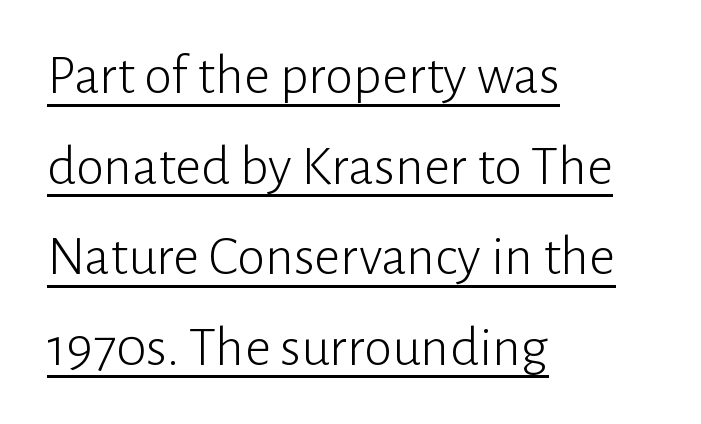
{"serif": "no", "italic": "no", "bold": "no", "weight": "light", "width": "normal", "stroke_contrast": "low", "x_height": "medium", "monospaced": "no", "underline": "yes", "align": "left", "line_spacing": "normal", "line_spacing_ratio": 1.59, "letter_spacing": "normal", "letter_spacing_em": 0.0, "glyph_px": 57}
